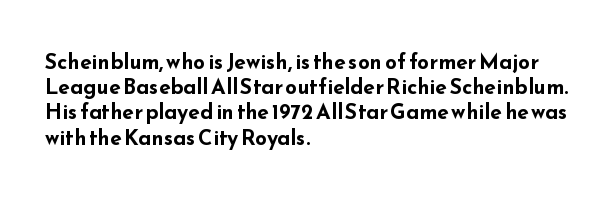
Each line starts at the same left margin while the right side varies. Upright lettering throughout. What stands out about the letter spacing? Nothing — it is the standard amount. Check the space under the baseline: it is left empty. The typesetting leans heavy: a genuine bold.
